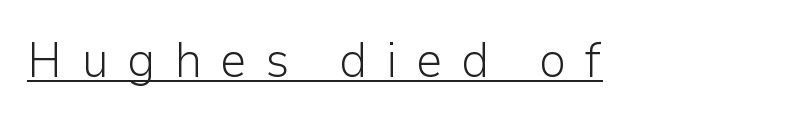
{"serif": "no", "italic": "no", "bold": "no", "weight": "light", "width": "normal", "stroke_contrast": "low", "x_height": "medium", "monospaced": "no", "underline": "yes", "letter_spacing": "wide", "letter_spacing_em": 0.37, "glyph_px": 49}
